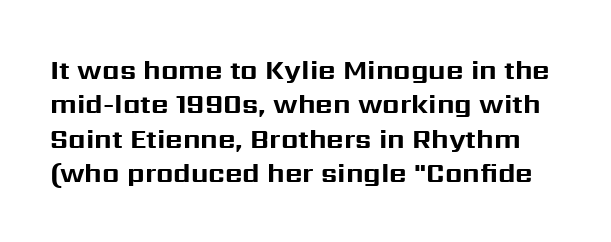
{"italic": "no", "bold": "yes", "underline": "no", "line_spacing": "normal", "line_spacing_ratio": 1.27, "letter_spacing": "normal", "letter_spacing_em": 0.0, "glyph_px": 27}
